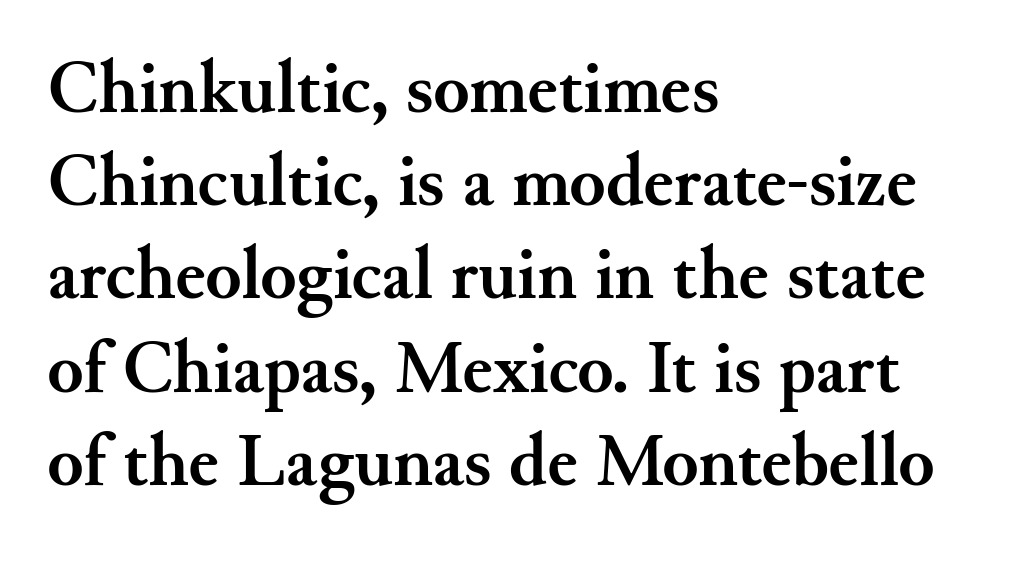
Q: Is the text bold? A: Yes.
Q: Is the text italic (slanted)? A: No, it is upright.
Q: Is the typeface a serif or a sans-serif typeface? A: Serif.
Q: Is the text underlined? A: No.
Q: How is the paragraph aligned? A: Left-aligned.
Q: Is the spacing between letters normal or unusually wide? A: Normal.
Q: Is the spacing between lines tight, normal or loose? A: Normal.
Q: Width (condensed, normal, or wide)? A: Normal.
Q: Stroke contrast? A: Medium.
Q: x-height? A: Small.
Q: Monospaced? A: No.
